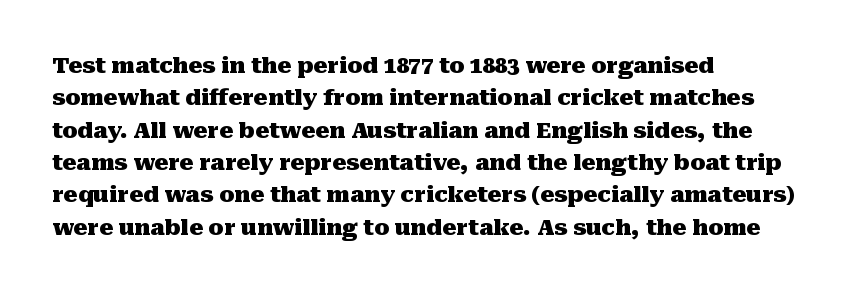
The image shows 22 px bold type, upright; set left-aligned, normal line spacing (1.47x), normal letter spacing, not underlined.
